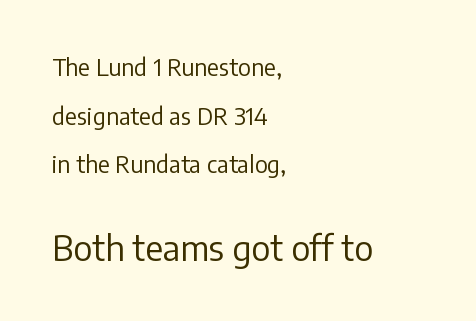
The image shows 34 px regular-weight sans-serif type, upright; set left-aligned, loose line spacing (2.11x), normal letter spacing, not underlined; the second (bottom) block is 1.48x larger; low stroke contrast and a medium x-height.
